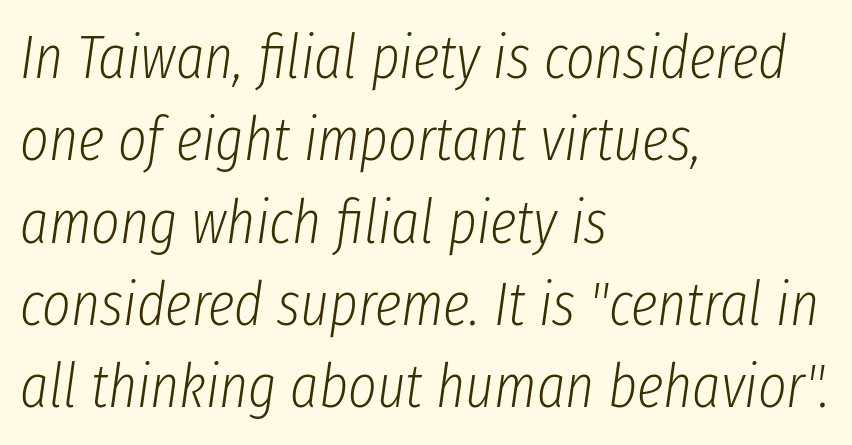
Alignment: flush left. The specimen omits any rule beneath the text block's lines. No heavy texture on the line: the type isn't bold. The line-height multiplier appears to be the usual default. The font's italic variant was chosen for this text.
